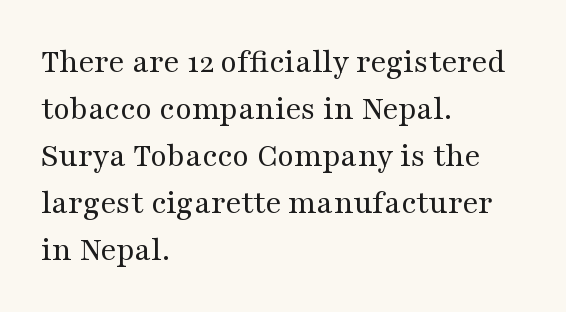
{"serif": "yes", "italic": "no", "bold": "no", "weight": "regular", "width": "wide", "stroke_contrast": "medium", "x_height": "medium", "monospaced": "no", "underline": "no", "align": "left", "line_spacing": "normal", "line_spacing_ratio": 1.38, "letter_spacing": "normal", "letter_spacing_em": 0.0, "glyph_px": 34}
